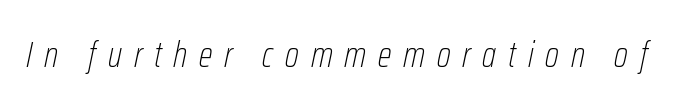
Q: Is the text bold? A: No.
Q: Is the text italic (slanted)? A: Yes, it leans right by about 12 degrees.
Q: Is the text underlined? A: No.
Q: Is the spacing between letters normal or unusually wide? A: Unusually wide.
Q: Width (condensed, normal, or wide)? A: Condensed.
Q: Stroke contrast? A: Low.
Q: x-height? A: Medium.
Q: Monospaced? A: No.
